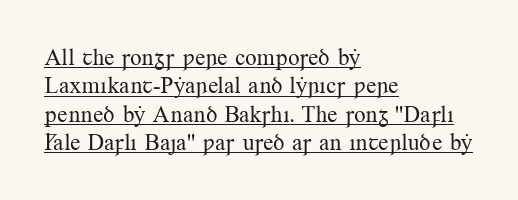
{"italic": "no", "bold": "no", "underline": "yes", "align": "left", "line_spacing_ratio": 1.23, "letter_spacing": "normal", "letter_spacing_em": 0.0, "glyph_px": 23}
